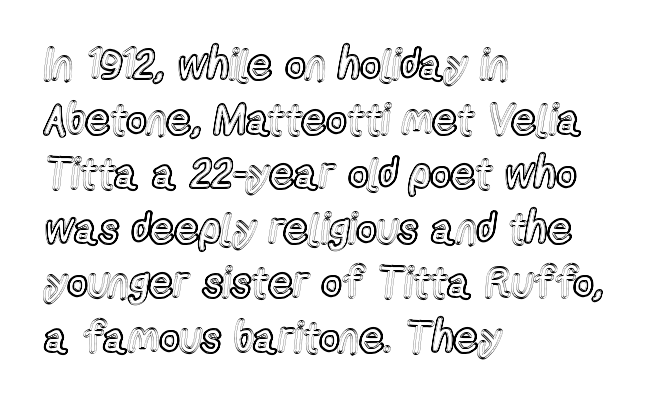
All the whitespace from short lines collects on the right. Looks like regular typesetting: each glyph gets only the width it needs. Rule under the text: the space is simply empty. Glyph-to-glyph distance matches everyday printed text. Horizontal bands of white between lines are of average thickness.
